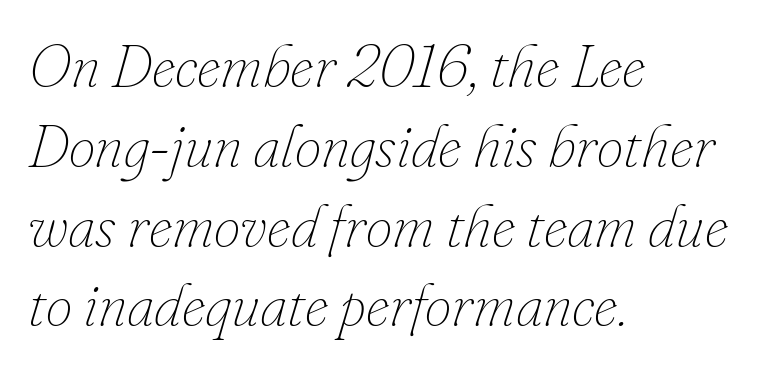
Stroke thickness stays within the range of a standard reading face or lighter. The whole block is typeset with a tilt. The foot of each line stays bare and open. Default kerning and tracking; the words read as compact shapes. The rendering uses natural spacing where letterforms have individual widths. Line beginnings align vertically; line endings do not.
